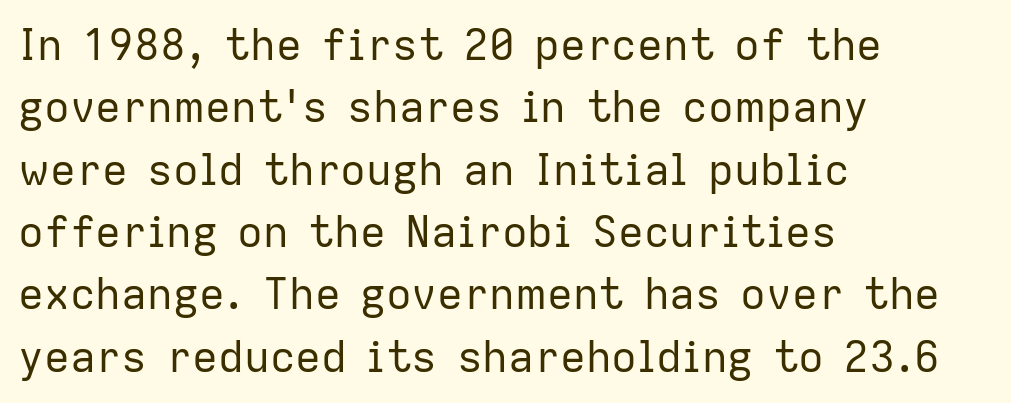
There is no visible air inserted between adjacent glyphs. When letters stand straight like this, we call the style roman or upright. Weight: regular or lighter. Students, observe: this is what conventionally led text looks like.
